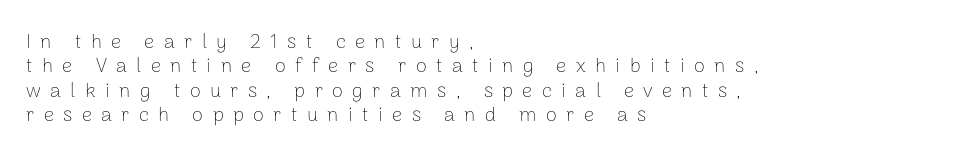
{"italic": "no", "bold": "no", "underline": "no", "align": "left", "line_spacing_ratio": 1.22, "letter_spacing": "wide", "letter_spacing_em": 0.47, "glyph_px": 20}
